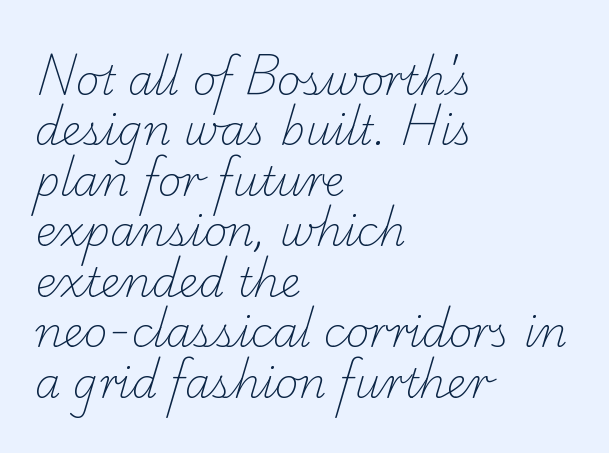
Horizontal alignment here is leftward, the default for most running prose. Yep, those are serifs on the letters. Note the varied advance widths — an 'i' is clearly narrower than an 'm'. No letter is thick-stroked: the sample isn't bold. Rule under the text: the space is simply empty.
